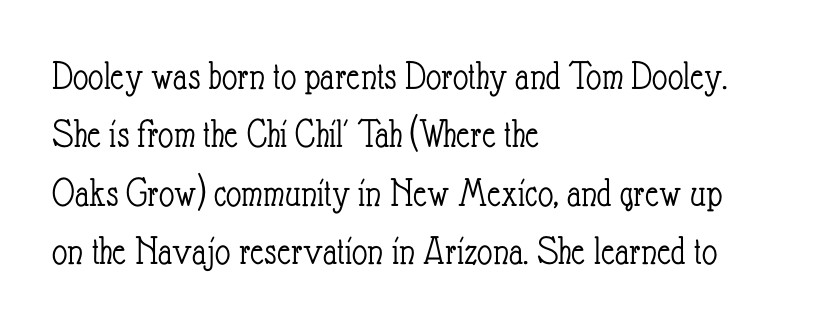
The image shows 42 px light, condensed type, upright; set left-aligned, normal line spacing (1.39x), normal letter spacing, not underlined; low stroke contrast and a small x-height.
